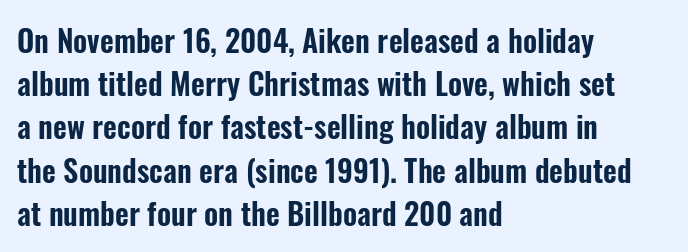
Q: Is the text italic (slanted)? A: No, it is upright.
Q: Is the typeface a serif or a sans-serif typeface? A: Sans-serif.
Q: Is the text underlined? A: No.
Q: How is the paragraph aligned? A: Left-aligned.
Q: Is the spacing between letters normal or unusually wide? A: Normal.
Q: Is the spacing between lines tight, normal or loose? A: Normal.
Q: Width (condensed, normal, or wide)? A: Condensed.
Q: Stroke contrast? A: Low.
Q: x-height? A: Medium.
Q: Monospaced? A: No.
